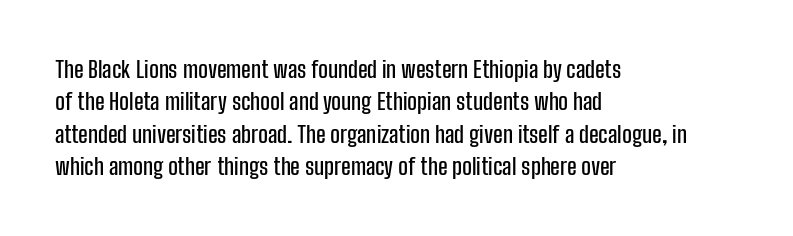
The image shows 23 px text type, upright; set left-aligned, normal line spacing (1.41x), normal letter spacing, not underlined.
